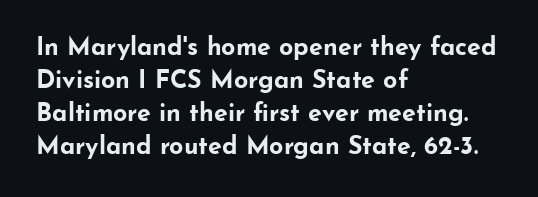
The image shows 25 px bold type, upright; set left-aligned, normal line spacing (1.32x), normal letter spacing, not underlined.
